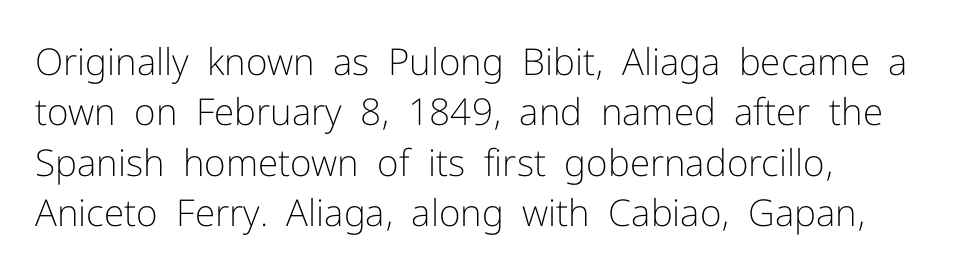
Q: Is the text bold? A: No.
Q: Is the text italic (slanted)? A: No, it is upright.
Q: Is the typeface a serif or a sans-serif typeface? A: Sans-serif.
Q: Is the text underlined? A: No.
Q: How is the paragraph aligned? A: Left-aligned.
Q: Is the spacing between letters normal or unusually wide? A: Normal.
Q: Is the spacing between lines tight, normal or loose? A: Normal.
Q: Width (condensed, normal, or wide)? A: Normal.
Q: Stroke contrast? A: Low.
Q: x-height? A: Medium.
Q: Monospaced? A: No.
